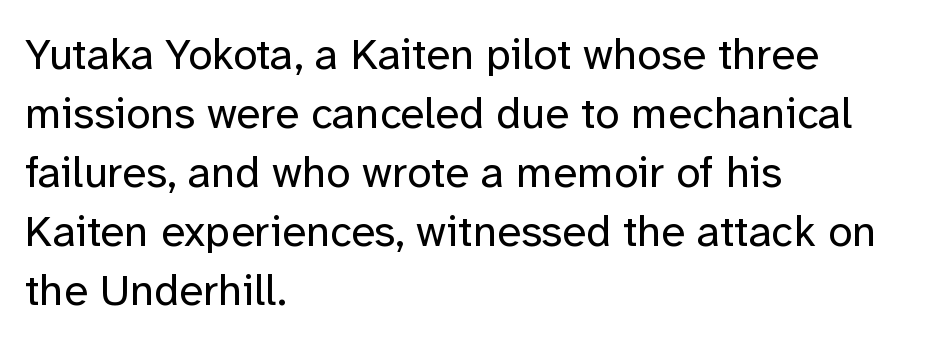
{"serif": "no", "italic": "no", "bold": "no", "weight": "regular", "width": "normal", "stroke_contrast": "low", "x_height": "medium", "monospaced": "no", "underline": "no", "align": "left", "line_spacing": "normal", "line_spacing_ratio": 1.34, "letter_spacing": "normal", "letter_spacing_em": 0.0, "glyph_px": 44}
